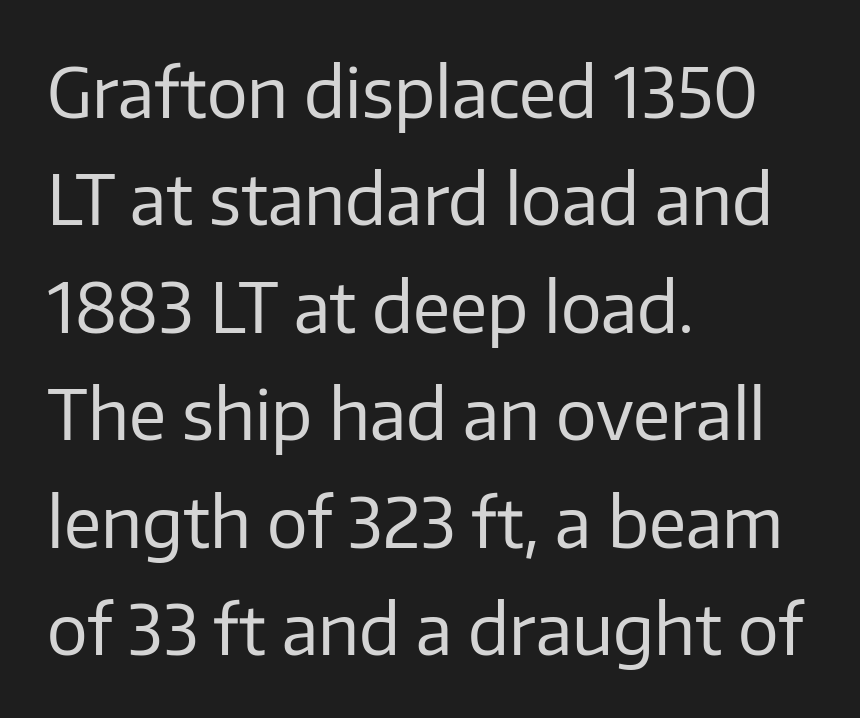
The image shows 68 px regular-weight sans-serif type, upright; set left-aligned, normal line spacing (1.58x), normal letter spacing, not underlined; low stroke contrast and a medium x-height.
